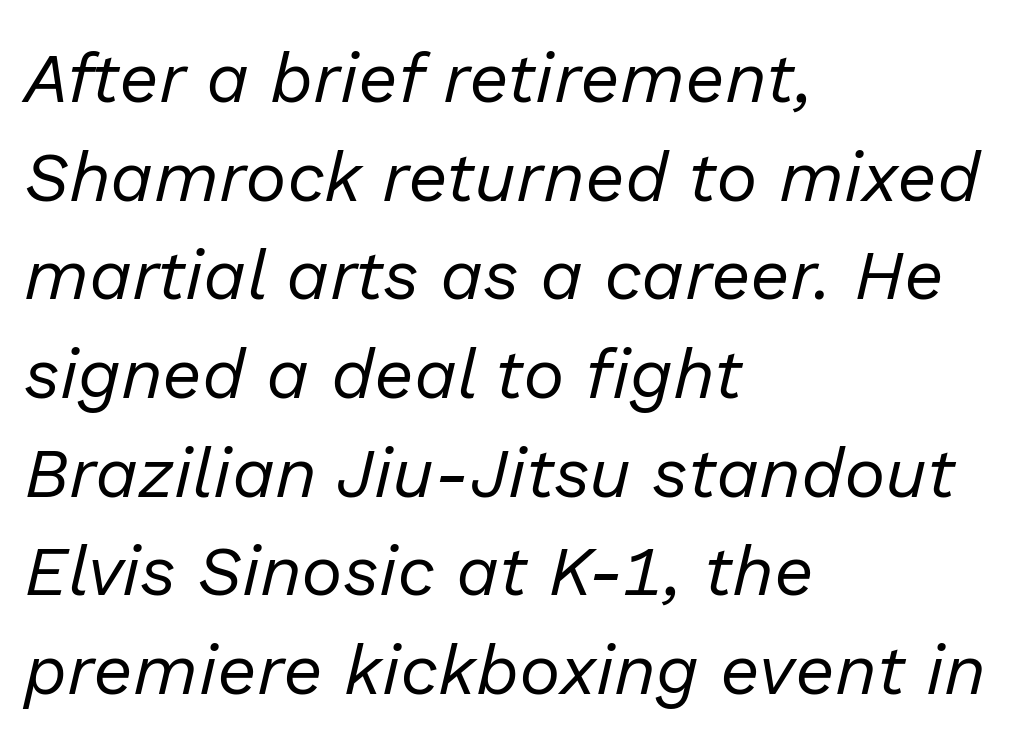
The image shows 70 px regular-weight type, italic (leaning right); set left-aligned, normal line spacing (1.41x), normal letter spacing, not underlined; low stroke contrast and a medium x-height.
